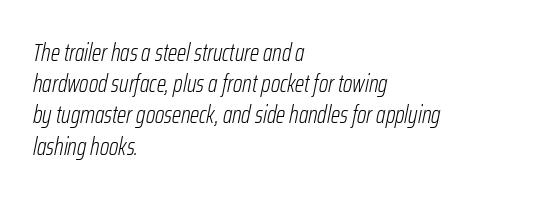
The area under the type is left untouched. These lines sit exactly where default settings would place them. The letters are slanted; this is an italic face. Stem width sits at or under what a default text font uses. This sample uses plain, unmodified letter spacing. This rendering uses left alignment, leaving the right contour irregular.
